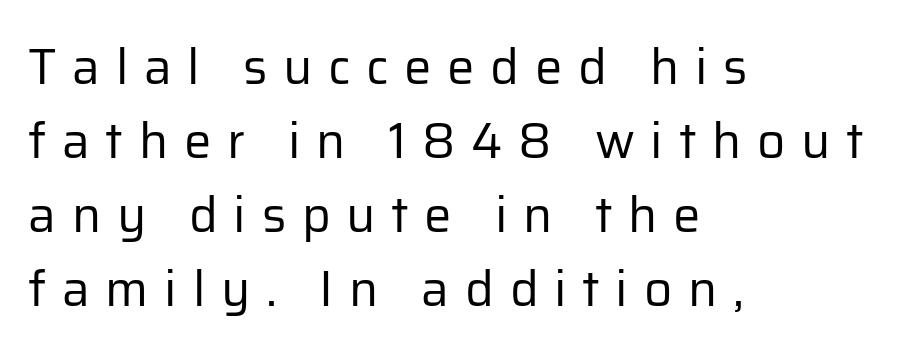
Q: Is the text bold? A: No.
Q: Is the text italic (slanted)? A: No, it is upright.
Q: Is the typeface a serif or a sans-serif typeface? A: Sans-serif.
Q: Is the text underlined? A: No.
Q: How is the paragraph aligned? A: Left-aligned.
Q: Is the spacing between letters normal or unusually wide? A: Unusually wide.
Q: Is the spacing between lines tight, normal or loose? A: Normal.
Q: Width (condensed, normal, or wide)? A: Normal.
Q: Stroke contrast? A: Low.
Q: x-height? A: Medium.
Q: Monospaced? A: No.
